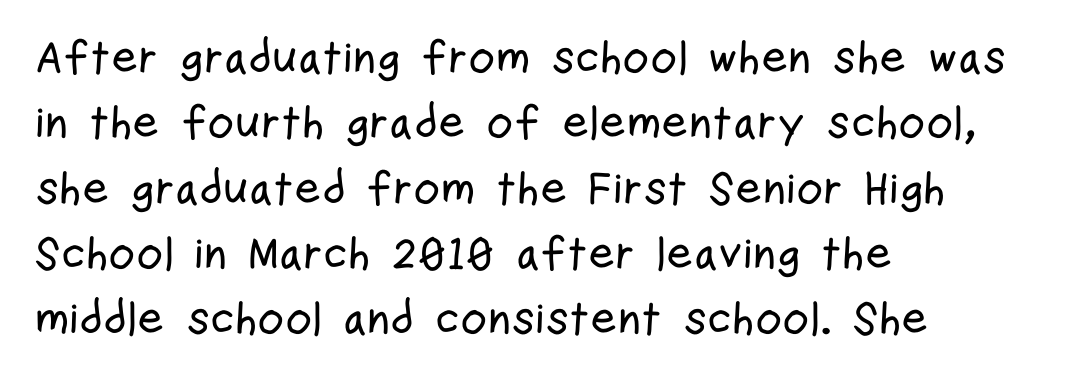
{"serif": "no", "italic": "no", "width": "condensed", "stroke_contrast": "low", "x_height": "medium", "monospaced": "no", "underline": "no", "align": "left", "line_spacing": "normal", "line_spacing_ratio": 1.42, "letter_spacing": "normal", "letter_spacing_em": 0.0, "glyph_px": 46}
